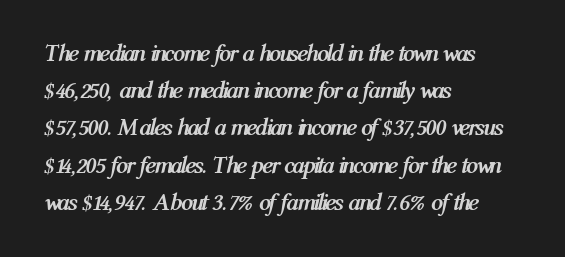
The image shows 24 px bold type, italic (leaning right); set left-aligned, normal line spacing (1.55x), normal letter spacing, not underlined.
